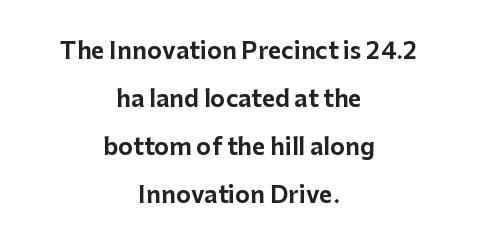
{"italic": "no", "underline": "no", "align": "center", "line_spacing": "loose", "line_spacing_ratio": 2.08, "letter_spacing": "normal", "letter_spacing_em": 0.0, "glyph_px": 23}
